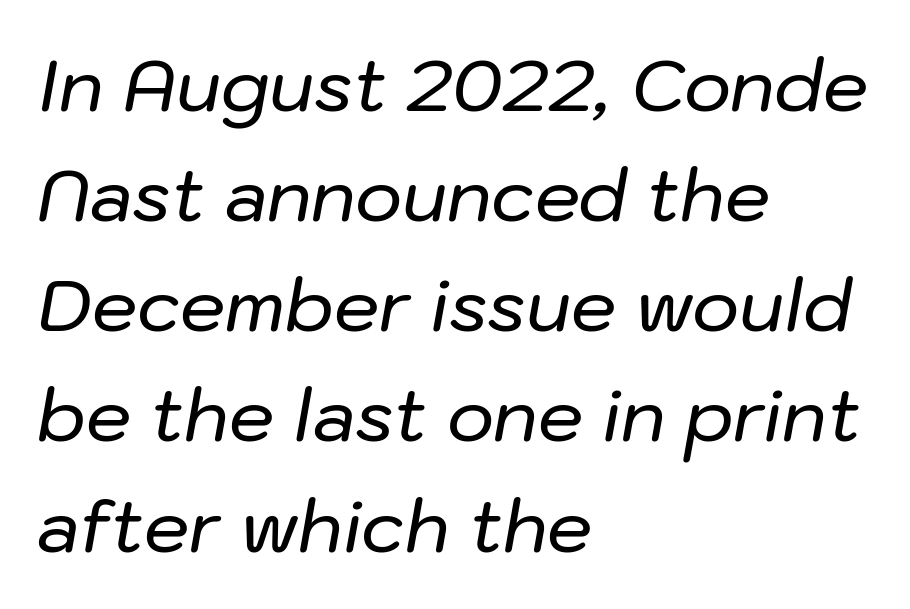
The rag falls on the right side of this text block. You could not count columns in this text — the font is proportionally spaced. Horizontal bands of white between lines are of average thickness. You could call the tracking neutral — neither tight nor loose. Emphasis-style slanted type is in use. Anything drawn beneath the words? Only blank space.
